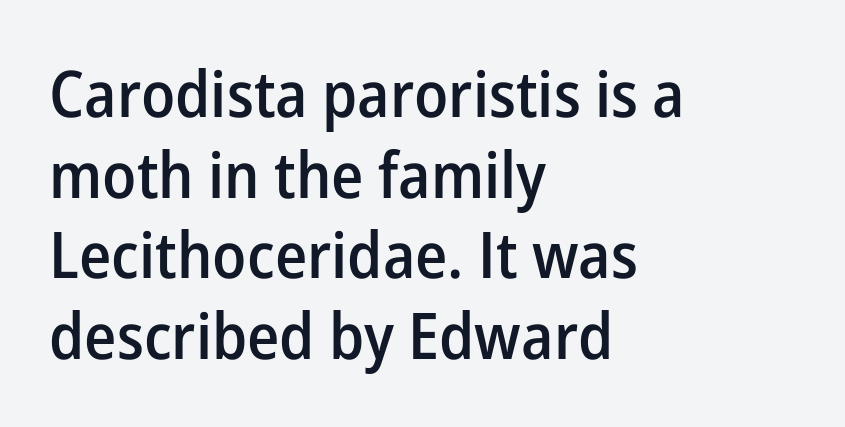
The image shows 64 px semibold sans-serif type, upright; set left-aligned, normal line spacing (1.26x), normal letter spacing, not underlined; low stroke contrast and a medium x-height.
